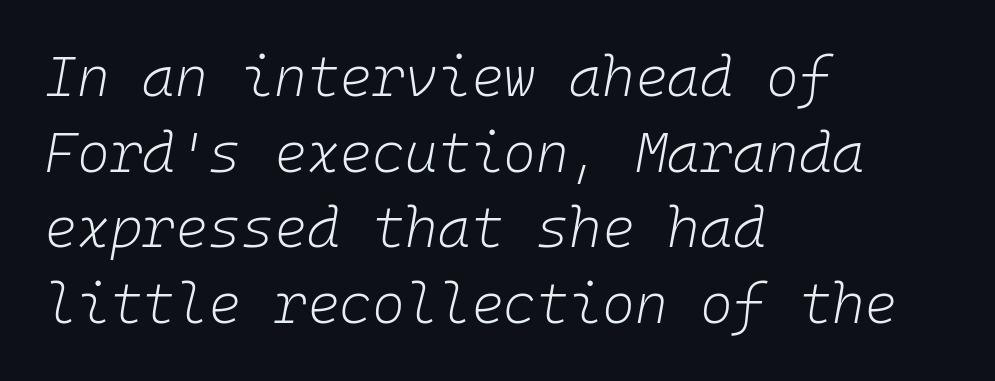
{"italic": "yes", "lean": "right", "slant_degrees": 10, "bold": "no", "weight": "light", "width": "normal", "stroke_contrast": "low", "x_height": "medium", "monospaced": "yes", "underline": "no", "align": "left", "line_spacing": "normal", "line_spacing_ratio": 1.35, "letter_spacing": "normal", "letter_spacing_em": 0.0, "glyph_px": 56}
